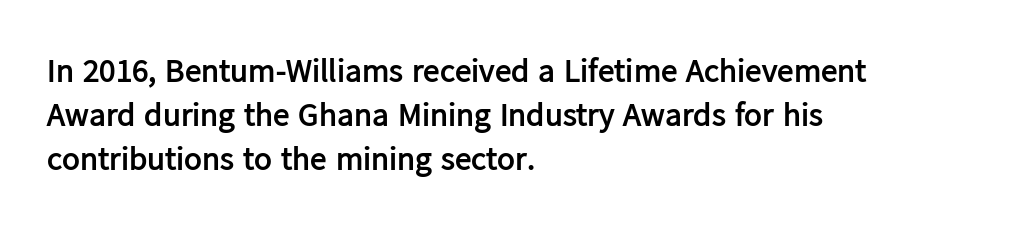
{"serif": "no", "italic": "no", "bold": "yes", "weight": "semibold", "width": "normal", "stroke_contrast": "low", "x_height": "medium", "monospaced": "no", "underline": "no", "align": "left", "line_spacing": "normal", "line_spacing_ratio": 1.34, "letter_spacing": "normal", "letter_spacing_em": 0.0, "glyph_px": 33}
